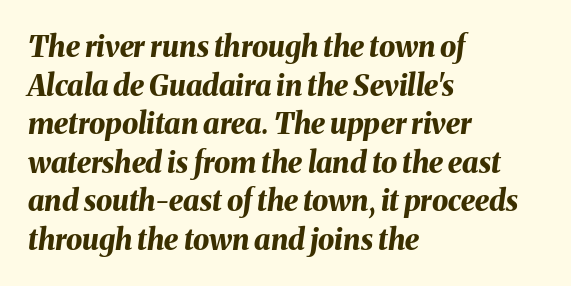
{"italic": "yes", "lean": "right", "slant_degrees": 8, "bold": "yes", "weight": "bold", "width": "normal", "stroke_contrast": "medium", "x_height": "medium", "monospaced": "no", "underline": "no", "align": "left", "line_spacing": "normal", "line_spacing_ratio": 1.33, "letter_spacing": "normal", "letter_spacing_em": 0.0, "glyph_px": 29}
